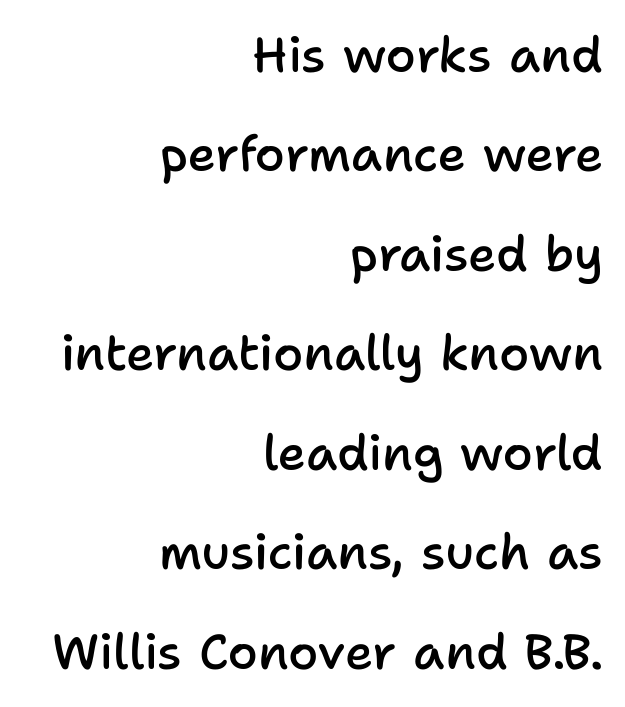
The image shows 49 px semibold sans-serif type, upright; set right-aligned, loose line spacing (2.03x), normal letter spacing, not underlined; low stroke contrast and a medium x-height.
